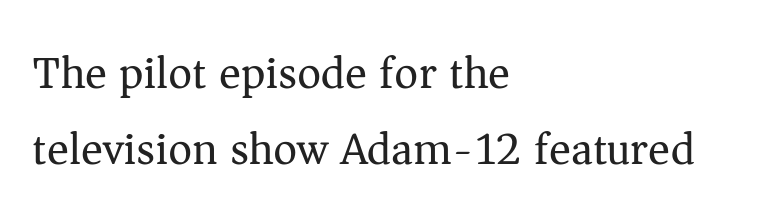
{"serif": "yes", "italic": "no", "bold": "no", "weight": "regular", "width": "normal", "stroke_contrast": "medium", "x_height": "medium", "monospaced": "no", "underline": "no", "align": "left", "line_spacing": "normal", "line_spacing_ratio": 1.65, "letter_spacing": "normal", "letter_spacing_em": 0.0, "glyph_px": 46}
